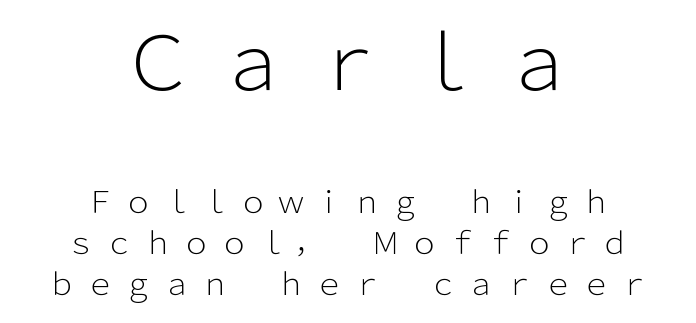
Q: Is the text bold? A: No.
Q: Is the text italic (slanted)? A: No, it is upright.
Q: Is the typeface a serif or a sans-serif typeface? A: Sans-serif.
Q: Is the text underlined? A: No.
Q: How is the paragraph aligned? A: Centered.
Q: Is the spacing between letters normal or unusually wide? A: Unusually wide.
Q: Is the spacing between lines tight, normal or loose? A: Normal.
Q: Which block of text is set in a larger size, the first (top) or the second (bottom)? A: The first (top) one.
Q: Width (condensed, normal, or wide)? A: Normal.
Q: Stroke contrast? A: Low.
Q: x-height? A: Medium.
Q: Monospaced? A: No.
